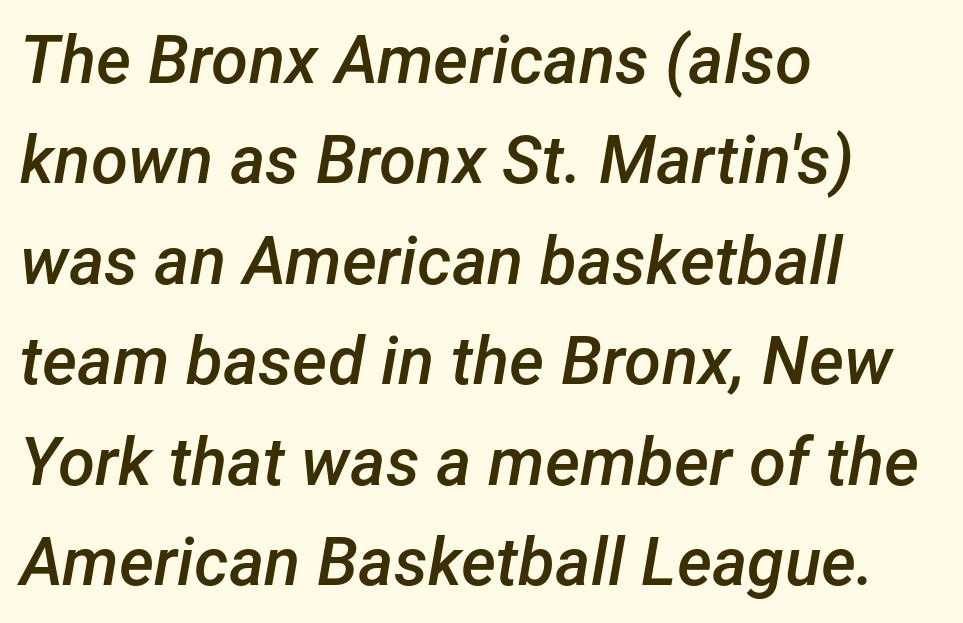
Rule under the text: the space is simply empty. The face used here is proportionally spaced, like ordinary book or web type. Semibold letterforms, between regular and bold. Reading down the column, the eye jumps a familiar distance to each next line. The face used here has a pronounced slope to its letters. Compared with a centered layout, this one pins lines to the left instead.
